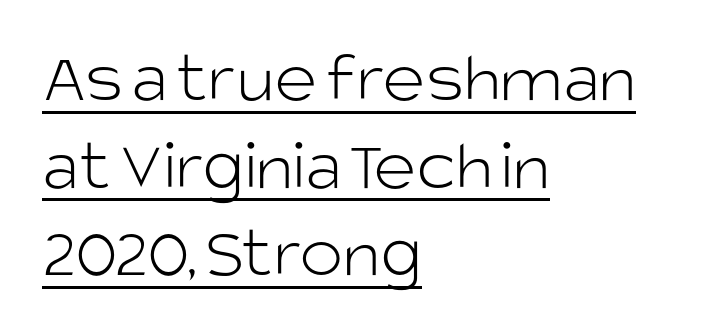
The cut favours lightness, reaching ordinary text weight at its darkest. Do the characters align in a grid? No, the font is proportional. In terms of letterform style, serifs are entirely absent. Nobody touched the tracking dial on this one. Notice how a bar underscores the lettering throughout.
